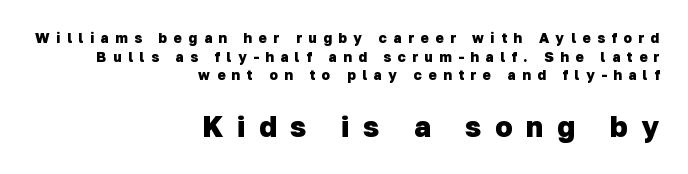
The emphasis by scale lands on block number two, below. Is this a fixed-width face? No — the glyphs have proportional, varying widths. The passage is arranged like a letterhead date or caption credit — flush right. The letterforms stand isolated, each surrounded by extra space.
